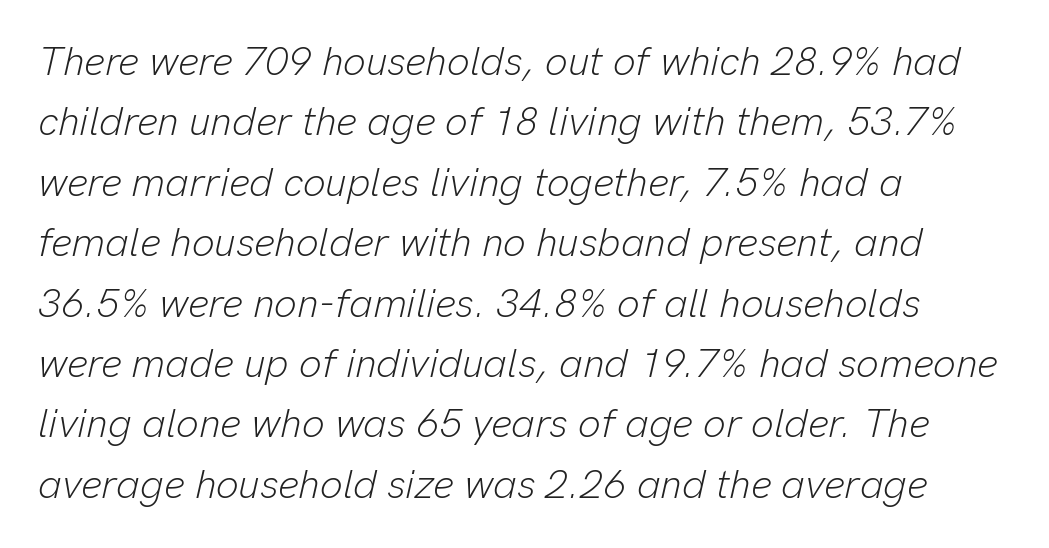
Only glyphs here, with clear space below each row. Stroke thickness stays within the range of a standard reading face or lighter. You can tell it's italic because the verticals aren't actually vertical. The typesetter chose a ragged-right arrangement here. Nothing unusual about the tracking: characters are spaced as the font intends. Each letter keeps its own natural width here, so spacing adapts to shape.
